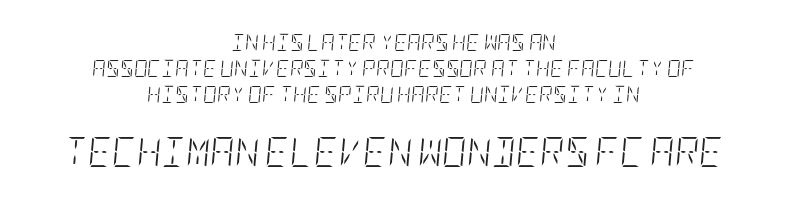
Q: Is the text bold? A: No.
Q: Is the text italic (slanted)? A: Yes, it leans right by about 5 degrees.
Q: Is the text underlined? A: No.
Q: How is the paragraph aligned? A: Centered.
Q: Is the spacing between letters normal or unusually wide? A: Normal.
Q: Is the spacing between lines tight, normal or loose? A: Normal.
Q: Which block of text is set in a larger size, the first (top) or the second (bottom)? A: The second (bottom) one.
Q: Width (condensed, normal, or wide)? A: Condensed.
Q: Stroke contrast? A: Low.
Q: x-height? A: Large.
